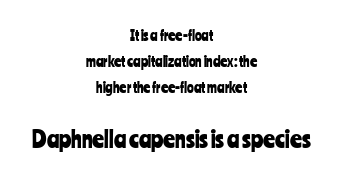
Q: Is the text italic (slanted)? A: No, it is upright.
Q: Is the text underlined? A: No.
Q: How is the paragraph aligned? A: Centered.
Q: Is the spacing between letters normal or unusually wide? A: Normal.
Q: Which block of text is set in a larger size, the first (top) or the second (bottom)? A: The second (bottom) one.
